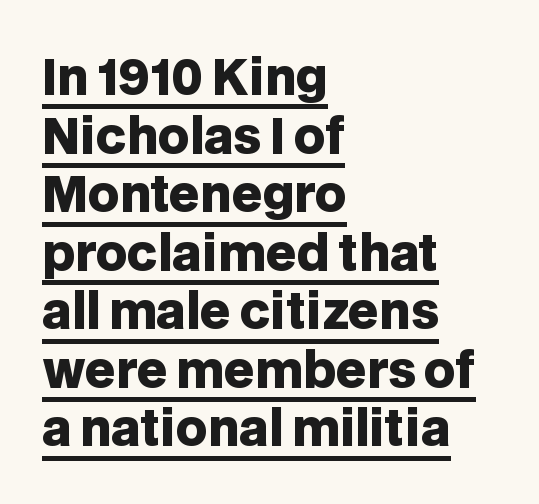
The image shows 48 px heavy sans-serif type, upright; set left-aligned, line spacing 1.22x, normal letter spacing, underlined; low stroke contrast and a large x-height.
